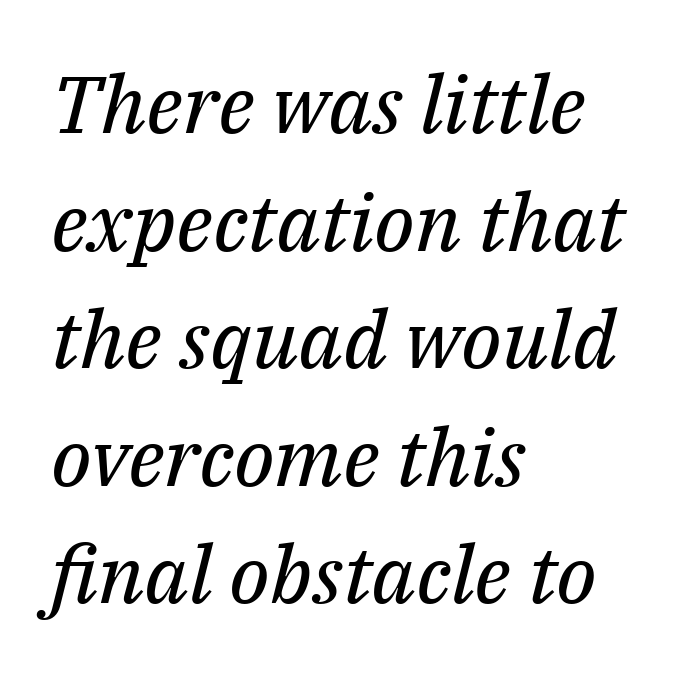
The image shows 80 px regular-weight serif type, italic (leaning right); set left-aligned, normal line spacing (1.47x), normal letter spacing, not underlined; medium stroke contrast and a medium x-height.
